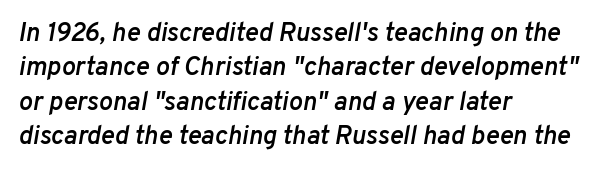
The image shows 26 px text type, italic (leaning right); set left-aligned, normal line spacing (1.32x), normal letter spacing, not underlined.
